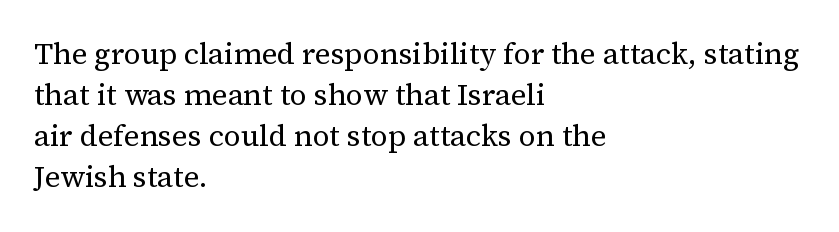
{"serif": "yes", "italic": "no", "bold": "no", "weight": "regular", "width": "normal", "stroke_contrast": "medium", "x_height": "medium", "monospaced": "no", "underline": "no", "align": "left", "line_spacing": "normal", "line_spacing_ratio": 1.37, "letter_spacing": "normal", "letter_spacing_em": 0.0, "glyph_px": 30}
